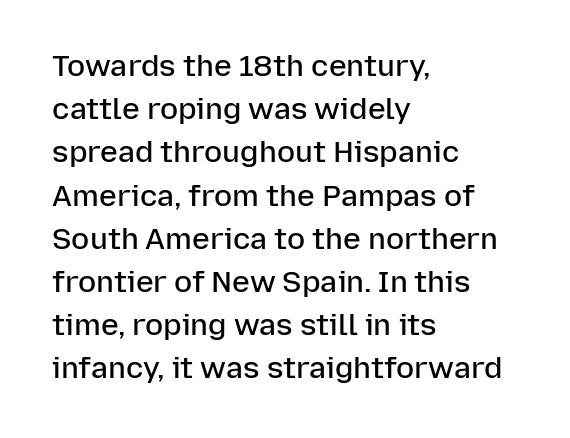
Unmarked baselines from the first word to the last. Proportional: the letters do not fall into vertical columns. Quick note: interline space is typical. The type family on display is of the sans-serif kind. The tracking reads as untouched default to a designer's eye.
